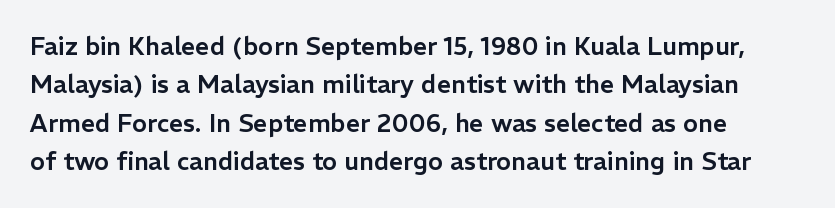
The image shows 25 px text type, upright; set left-aligned, normal line spacing (1.54x), normal letter spacing, not underlined.
